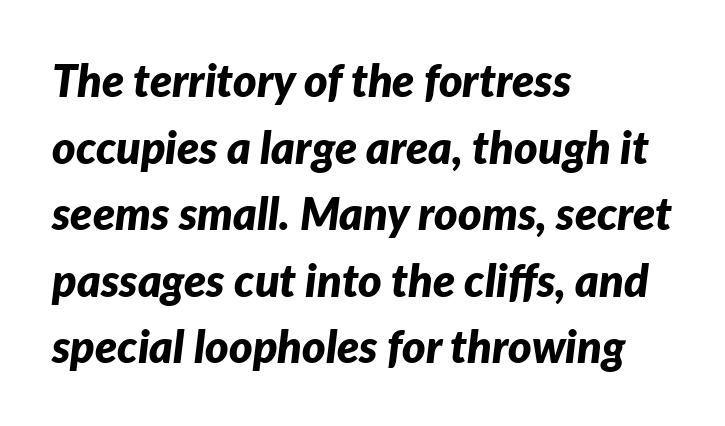
{"italic": "yes", "lean": "right", "slant_degrees": 7, "bold": "yes", "weight": "bold", "width": "normal", "stroke_contrast": "low", "x_height": "medium", "monospaced": "no", "underline": "no", "align": "left", "line_spacing": "normal", "line_spacing_ratio": 1.48, "letter_spacing": "normal", "letter_spacing_em": 0.0, "glyph_px": 45}
